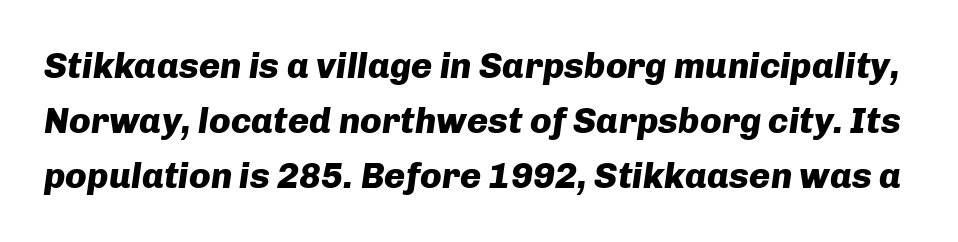
Standard letterfit; no display-style spreading of the glyphs. The baseline area is clear. Looking at the ascenders, they clearly lean. Proportional: the letters do not fall into vertical columns. Each new line begins a customary step beneath the previous one. This is heavy type, rendered in bold.
